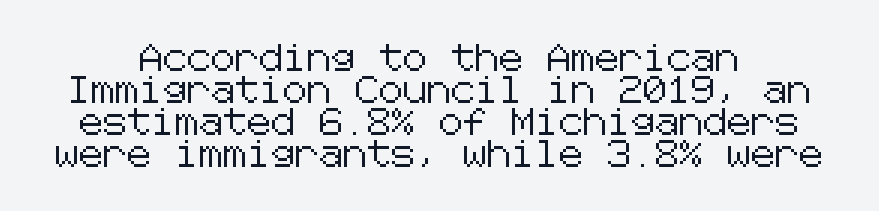
{"italic": "no", "underline": "no", "align": "center", "line_spacing_ratio": 1.18, "letter_spacing": "normal", "letter_spacing_em": 0.0, "glyph_px": 27}
